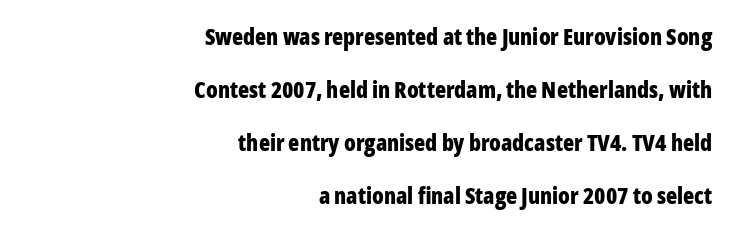
Q: Is the text bold? A: Yes.
Q: Is the text italic (slanted)? A: No, it is upright.
Q: Is the text underlined? A: No.
Q: How is the paragraph aligned? A: Right-aligned.
Q: Is the spacing between letters normal or unusually wide? A: Normal.
Q: Is the spacing between lines tight, normal or loose? A: Loose.
